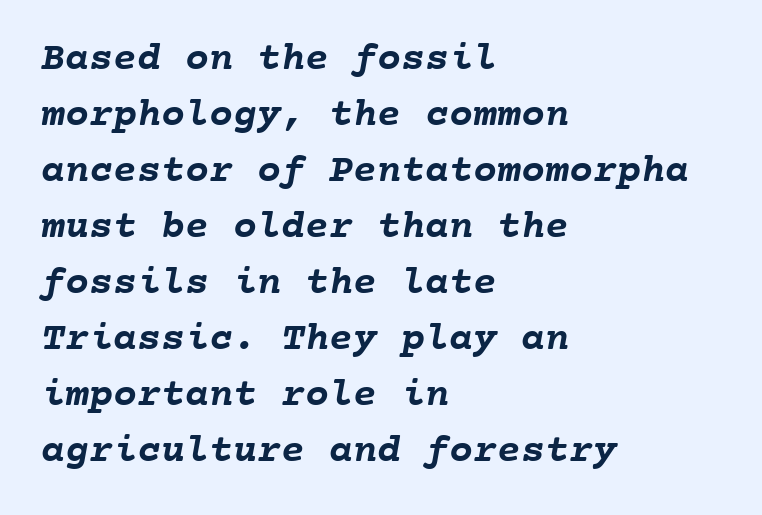
{"bold": "yes", "weight": "semibold", "width": "normal", "stroke_contrast": "low", "x_height": "medium", "monospaced": "yes", "underline": "no", "align": "left", "line_spacing": "normal", "line_spacing_ratio": 1.4, "letter_spacing": "normal", "letter_spacing_em": 0.0, "glyph_px": 40}
